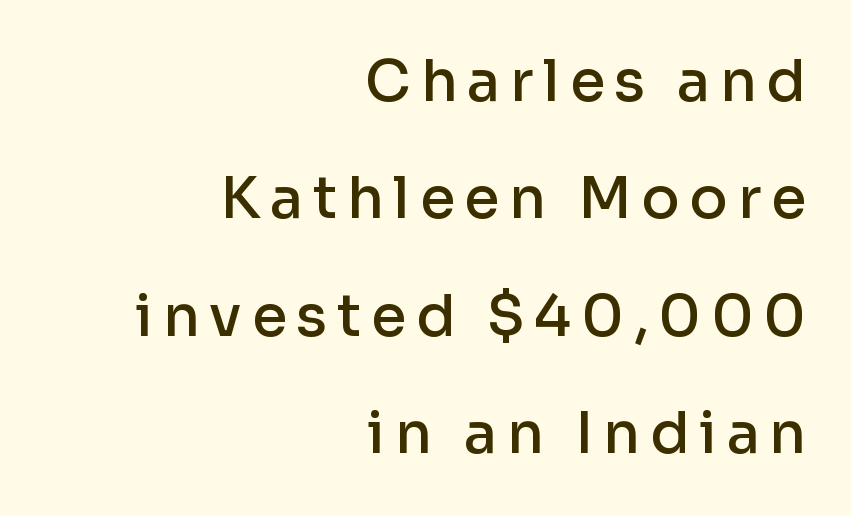
The image shows 57 px semibold sans-serif type, upright; set right-aligned, loose line spacing (2.06x), not underlined; low stroke contrast and a medium x-height.
